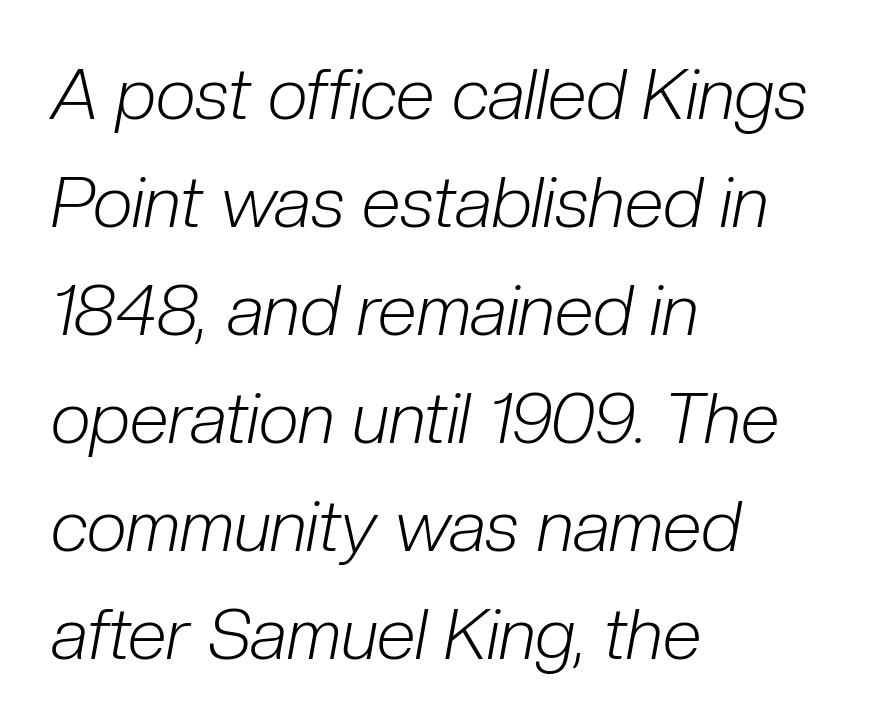
The weight would be labelled regular, book, light, or lighter still. Words float on clear page, feet unadorned. Glyph-to-glyph distance matches everyday printed text. Regular leading. The passage shown is typed in a proportional face where columns would drift.
